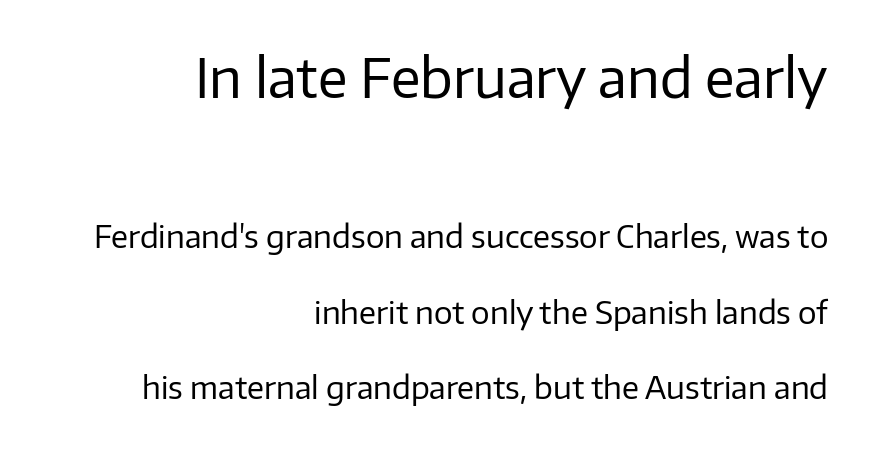
A great deal of white space separates one row of letters from the next. Lines of text with bare space underneath. Observe the ordinary spacing: letters are neighbours, not strangers. The typeface chosen for these lines omits serifs.
